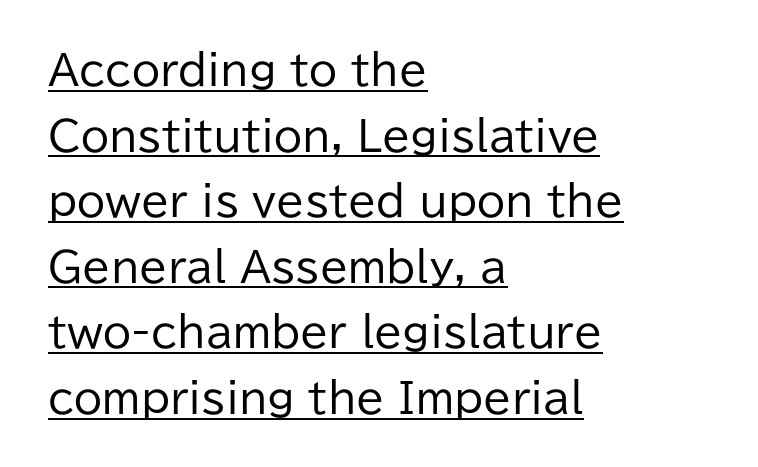
{"serif": "no", "italic": "no", "bold": "no", "weight": "regular", "width": "normal", "stroke_contrast": "low", "x_height": "medium", "monospaced": "no", "underline": "yes", "align": "left", "line_spacing": "normal", "line_spacing_ratio": 1.6, "letter_spacing": "normal", "letter_spacing_em": 0.0, "glyph_px": 41}
